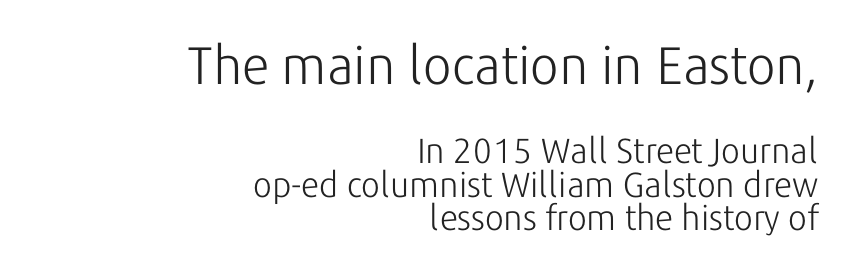
The image shows 53 px light sans-serif type, upright; set right-aligned, tight line spacing (0.96x), normal letter spacing, not underlined; the first (top) block is 1.51x larger; low stroke contrast and a medium x-height.
